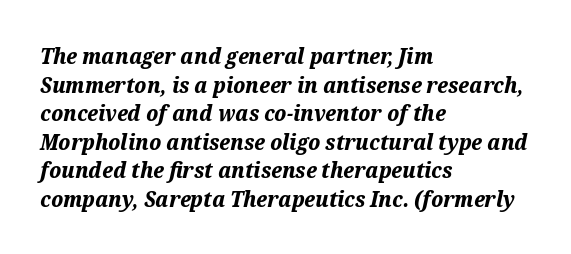
Students, note that the glyphs here touch the page at normal intervals. Pretty heavy lettering here — definitely bold. Casual observation: everything's shoved over to the left. The whole block is typeset with a tilt.
